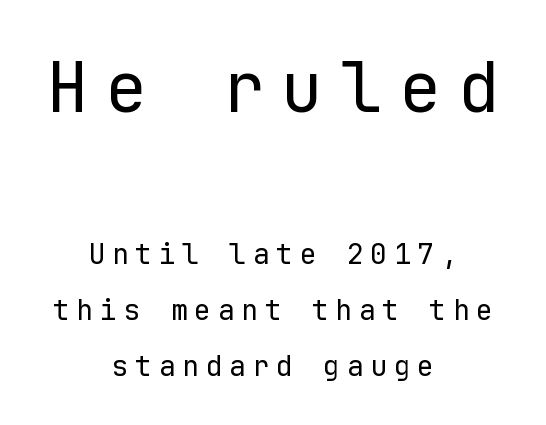
{"serif": "no", "italic": "no", "bold": "no", "weight": "regular", "width": "normal", "stroke_contrast": "low", "x_height": "medium", "monospaced": "yes", "underline": "no", "align": "center", "line_spacing": "loose", "line_spacing_ratio": 1.99, "letter_spacing": "wide", "letter_spacing_em": 0.24, "larger_block": "first", "size_ratio": 2.5, "glyph_px": 70}
